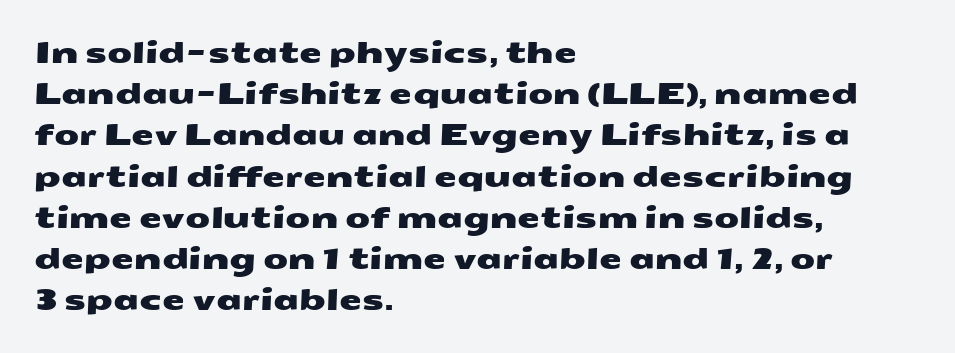
The image shows 29 px wide sans-serif type; set left-aligned, normal line spacing (1.42x), normal letter spacing, not underlined; medium stroke contrast and a medium x-height.
